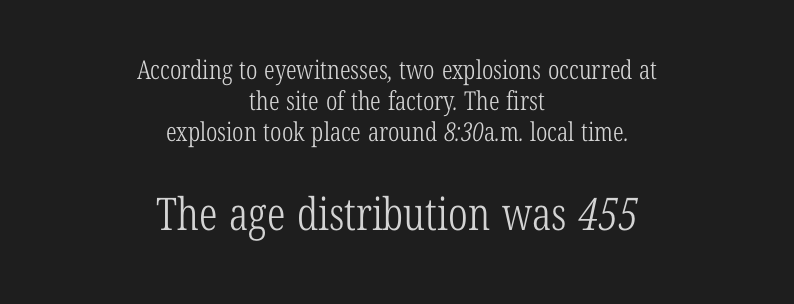
{"serif": "yes", "bold": "no", "weight": "light", "width": "condensed", "stroke_contrast": "low", "x_height": "medium", "monospaced": "no", "underline": "no", "align": "center", "line_spacing_ratio": 1.2, "letter_spacing": "normal", "letter_spacing_em": 0.0, "larger_block": "second", "size_ratio": 1.73, "glyph_px": 45}
